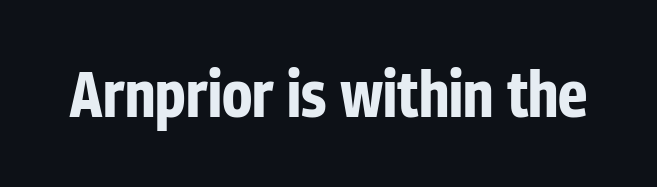
The lettering stays uniformly vertical, giving the passage a roman look. Serif or sans? Sans — the stroke terminals are bare. I'd describe the lettering as bold — thick and assertive. Caption: standard tracking, unaltered.
